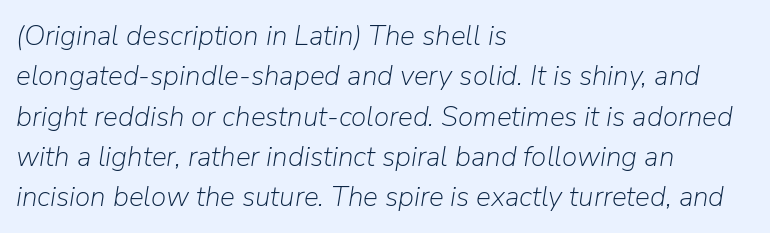
{"italic": "yes", "lean": "right", "slant_degrees": 9, "bold": "no", "weight": "light", "width": "normal", "stroke_contrast": "low", "x_height": "medium", "monospaced": "no", "underline": "no", "align": "left", "line_spacing": "normal", "line_spacing_ratio": 1.44, "letter_spacing": "normal", "letter_spacing_em": 0.0, "glyph_px": 28}
